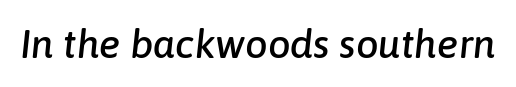
The image shows 40 px text type, italic (leaning right); set normal letter spacing, not underlined; low stroke contrast and a medium x-height.
